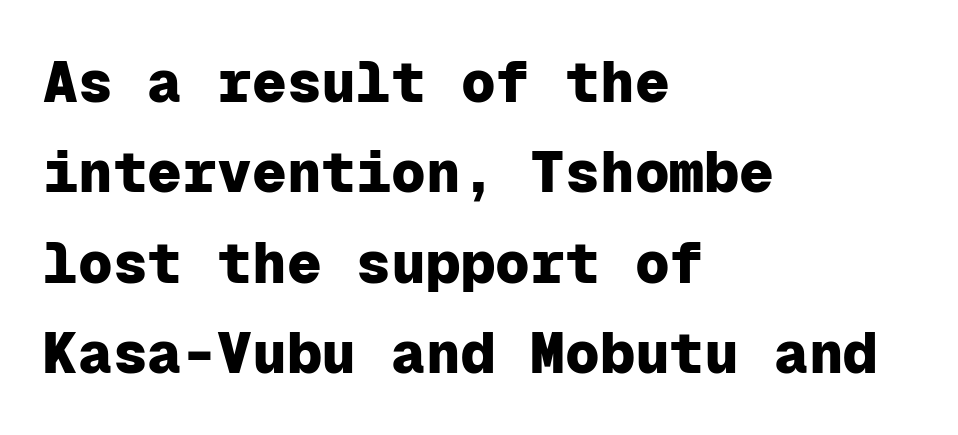
The image shows 58 px heavy sans-serif type, upright, monospaced; set left-aligned, normal line spacing (1.56x), normal letter spacing, not underlined; low stroke contrast and a medium x-height.
